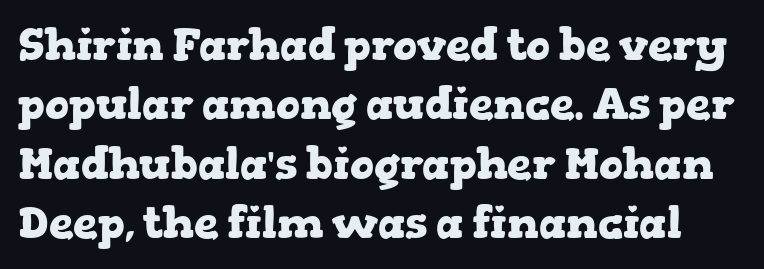
{"serif": "yes", "italic": "no", "bold": "yes", "weight": "heavy", "width": "wide", "stroke_contrast": "low", "x_height": "medium", "monospaced": "no", "underline": "no", "line_spacing": "normal", "line_spacing_ratio": 1.35, "letter_spacing": "normal", "letter_spacing_em": 0.0, "glyph_px": 44}
